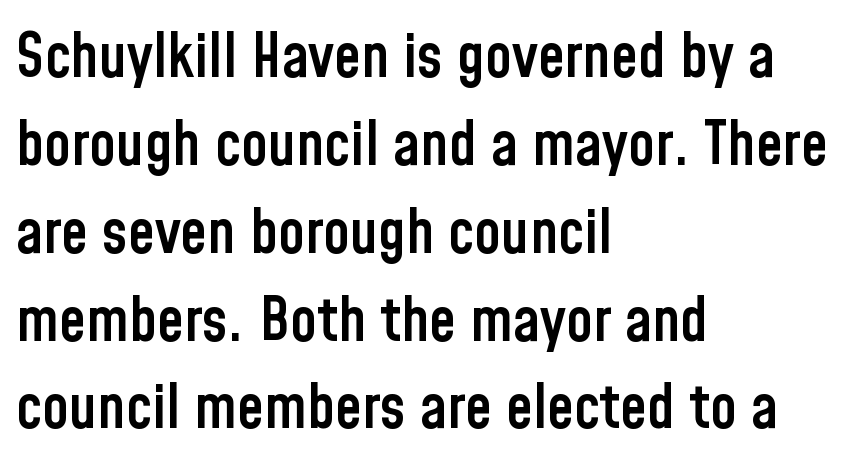
{"serif": "no", "italic": "no", "bold": "semi", "weight": "semibold", "width": "condensed", "stroke_contrast": "low", "x_height": "medium", "monospaced": "no", "underline": "no", "align": "left", "line_spacing": "normal", "line_spacing_ratio": 1.44, "letter_spacing": "normal", "letter_spacing_em": 0.0, "glyph_px": 61}
